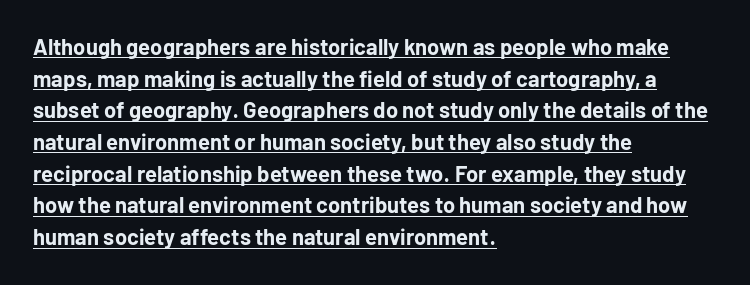
Q: Is the text bold? A: Yes.
Q: Is the text italic (slanted)? A: No, it is upright.
Q: Is the text underlined? A: Yes.
Q: How is the paragraph aligned? A: Left-aligned.
Q: Is the spacing between letters normal or unusually wide? A: Normal.
Q: Is the spacing between lines tight, normal or loose? A: Normal.
